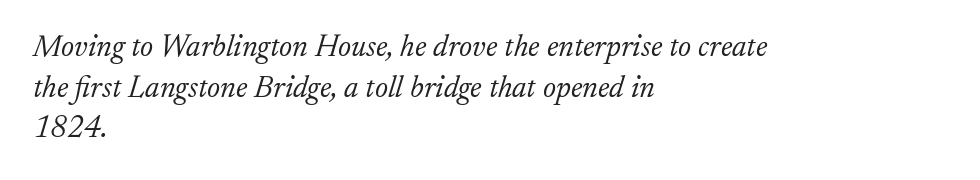
The image shows 31 px light serif type, italic (leaning right); set left-aligned, normal line spacing (1.31x), normal letter spacing, not underlined; low stroke contrast and a small x-height.
